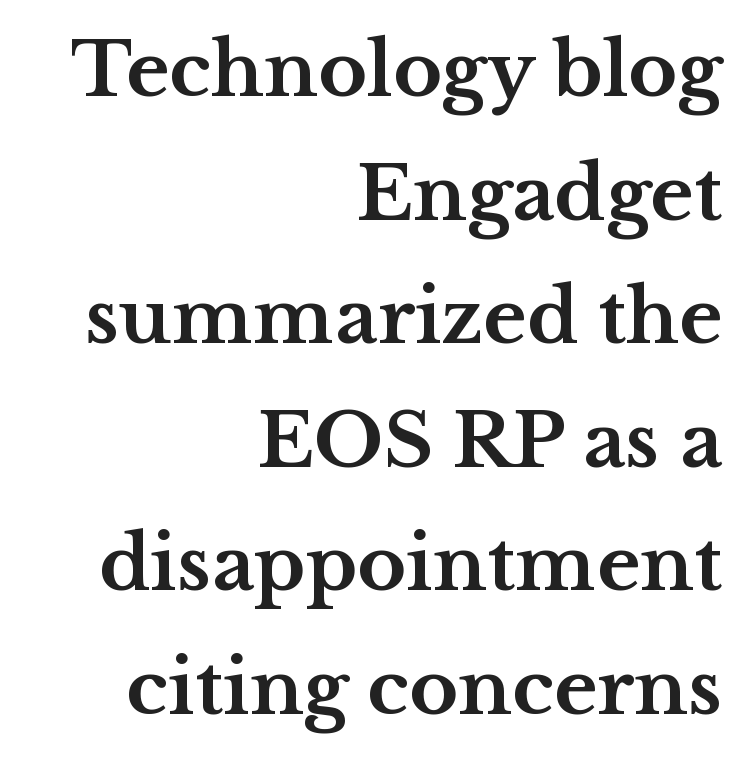
Q: Is the text bold? A: Yes.
Q: Is the text italic (slanted)? A: No, it is upright.
Q: Is the typeface a serif or a sans-serif typeface? A: Serif.
Q: Is the text underlined? A: No.
Q: How is the paragraph aligned? A: Right-aligned.
Q: Is the spacing between letters normal or unusually wide? A: Normal.
Q: Is the spacing between lines tight, normal or loose? A: Normal.
Q: Width (condensed, normal, or wide)? A: Wide.
Q: Stroke contrast? A: Medium.
Q: x-height? A: Medium.
Q: Monospaced? A: No.
